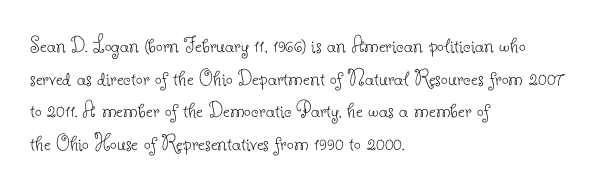
Q: Is the text bold? A: No.
Q: Is the text italic (slanted)? A: No, it is upright.
Q: Is the text underlined? A: No.
Q: How is the paragraph aligned? A: Left-aligned.
Q: Is the spacing between letters normal or unusually wide? A: Normal.
Q: Is the spacing between lines tight, normal or loose? A: Normal.
